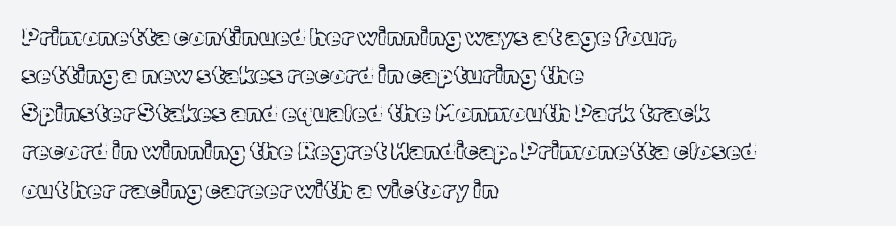
{"italic": "no", "underline": "no", "align": "left", "line_spacing": "normal", "line_spacing_ratio": 1.59, "letter_spacing": "normal", "letter_spacing_em": 0.0, "glyph_px": 24}
